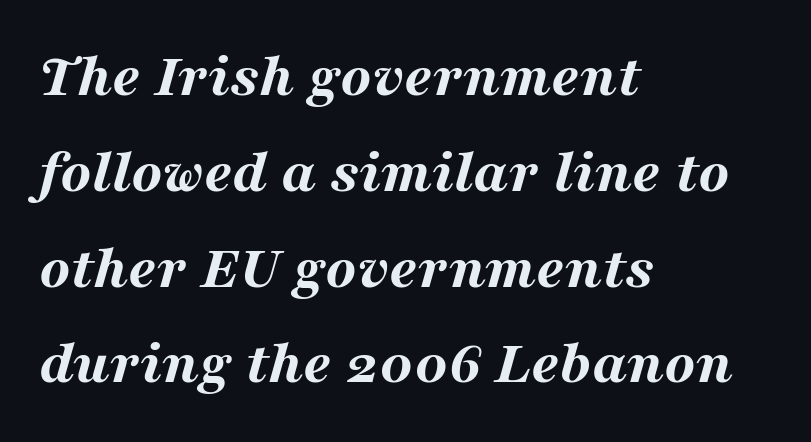
{"italic": "yes", "lean": "right", "slant_degrees": 16, "bold": "yes", "weight": "bold", "width": "wide", "stroke_contrast": "medium", "x_height": "medium", "monospaced": "no", "underline": "no", "align": "left", "line_spacing": "normal", "line_spacing_ratio": 1.52, "letter_spacing": "normal", "letter_spacing_em": 0.0, "glyph_px": 63}
